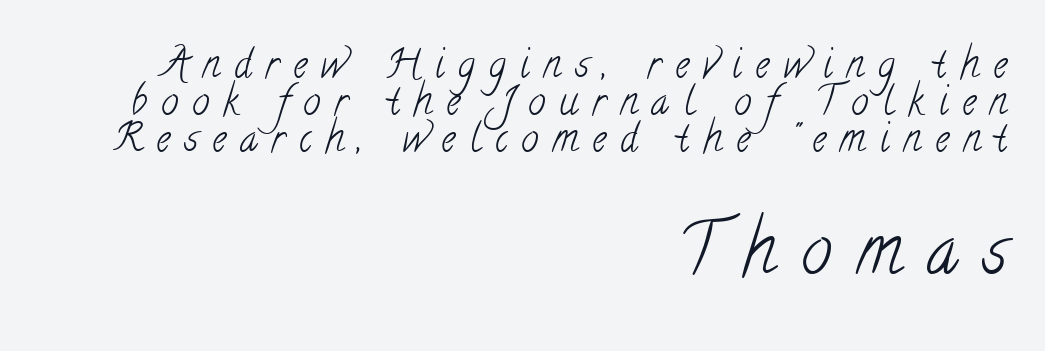
This sample uses expanded letter spacing, leaving extra air between glyphs. A light-to-regular cut is what we see here. Each line ends at the same right margin while the left side varies. How would I describe the line gaps? Narrow and economical. Descenders hang freely into open space.
